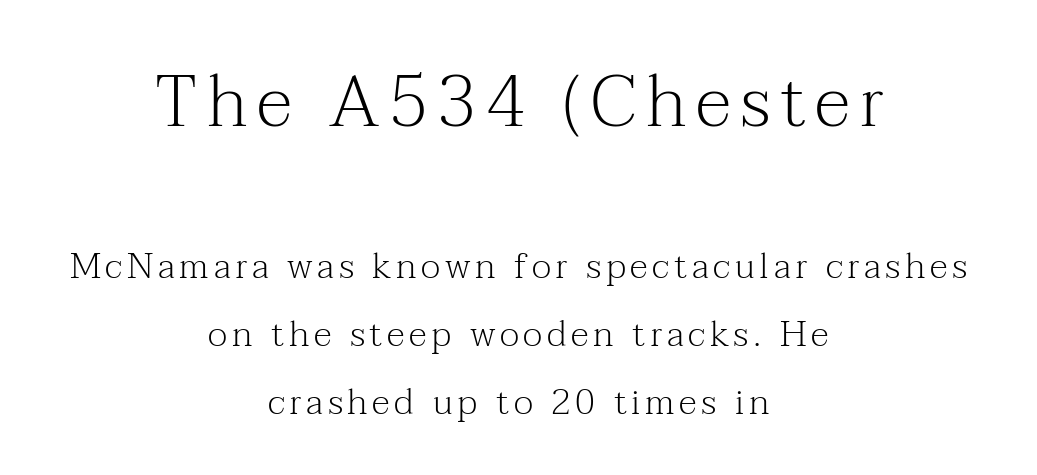
The image shows 72 px light serif type, upright; set centered, line spacing 1.89x, not underlined; the first (top) block is 2.0x larger; medium stroke contrast and a medium x-height.
